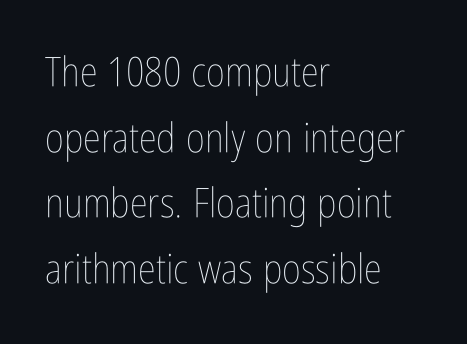
Q: Is the text bold? A: No.
Q: Is the text italic (slanted)? A: No, it is upright.
Q: Is the text underlined? A: No.
Q: How is the paragraph aligned? A: Left-aligned.
Q: Is the spacing between letters normal or unusually wide? A: Normal.
Q: Is the spacing between lines tight, normal or loose? A: Normal.
Q: Width (condensed, normal, or wide)? A: Condensed.
Q: Stroke contrast? A: Low.
Q: x-height? A: Medium.
Q: Monospaced? A: No.
